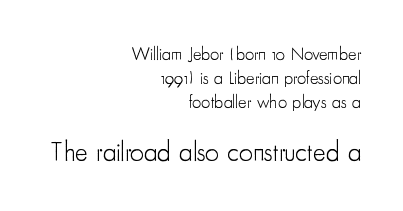
{"italic": "no", "bold": "no", "underline": "no", "align": "right", "line_spacing": "normal", "line_spacing_ratio": 1.33, "letter_spacing": "normal", "letter_spacing_em": 0.0, "larger_block": "second", "size_ratio": 1.5, "glyph_px": 27}
